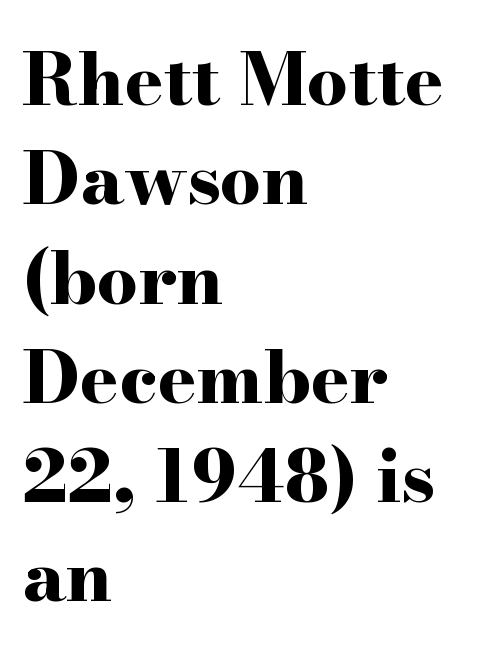
Q: Is the text bold? A: Yes.
Q: Is the text italic (slanted)? A: No, it is upright.
Q: Is the typeface a serif or a sans-serif typeface? A: Serif.
Q: Is the text underlined? A: No.
Q: How is the paragraph aligned? A: Left-aligned.
Q: Is the spacing between letters normal or unusually wide? A: Normal.
Q: Is the spacing between lines tight, normal or loose? A: Normal.
Q: Width (condensed, normal, or wide)? A: Wide.
Q: Stroke contrast? A: High.
Q: x-height? A: Small.
Q: Monospaced? A: No.
